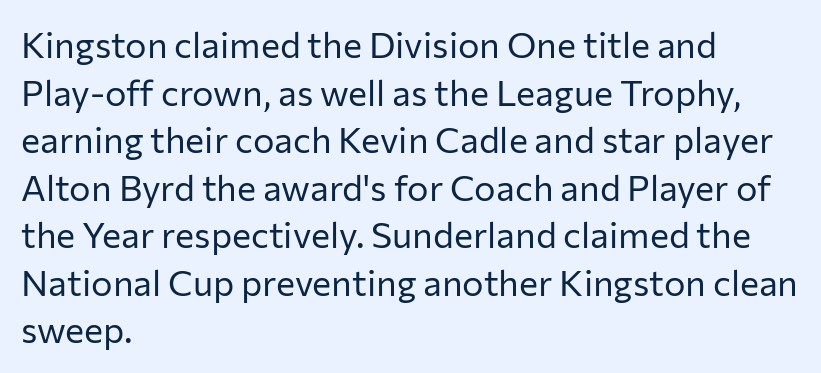
Q: Is the text bold? A: No.
Q: Is the text italic (slanted)? A: No, it is upright.
Q: Is the typeface a serif or a sans-serif typeface? A: Sans-serif.
Q: Is the text underlined? A: No.
Q: How is the paragraph aligned? A: Left-aligned.
Q: Is the spacing between letters normal or unusually wide? A: Normal.
Q: Is the spacing between lines tight, normal or loose? A: Normal.
Q: Width (condensed, normal, or wide)? A: Normal.
Q: Stroke contrast? A: Low.
Q: x-height? A: Medium.
Q: Monospaced? A: No.
